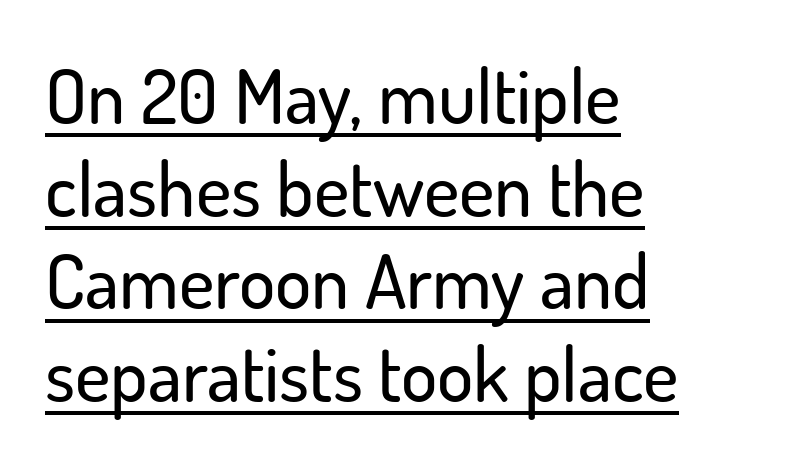
{"serif": "no", "italic": "no", "width": "normal", "stroke_contrast": "low", "x_height": "small", "monospaced": "no", "underline": "yes", "align": "left", "line_spacing_ratio": 1.22, "letter_spacing": "normal", "letter_spacing_em": 0.0, "glyph_px": 76}
